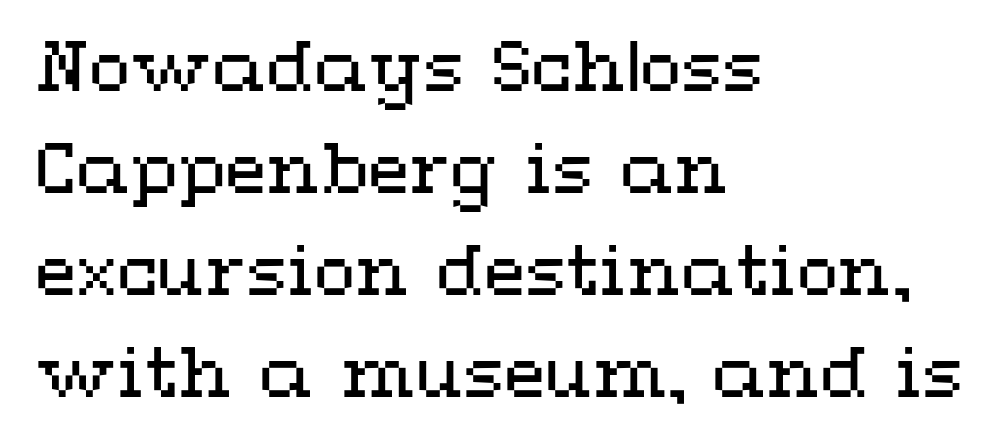
Q: Is the text bold? A: No.
Q: Is the text italic (slanted)? A: No, it is upright.
Q: Is the text underlined? A: No.
Q: How is the paragraph aligned? A: Left-aligned.
Q: Is the spacing between letters normal or unusually wide? A: Normal.
Q: Is the spacing between lines tight, normal or loose? A: Normal.
Q: Width (condensed, normal, or wide)? A: Wide.
Q: Stroke contrast? A: Medium.
Q: x-height? A: Medium.
Q: Monospaced? A: No.
